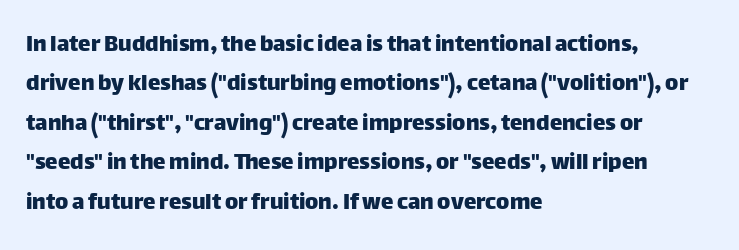
The setting favours the left margin, as ordinary paragraphs usually do. Is there any slant? The stems are plumb. A bare baseline throughout the passage. The letterforms sit shoulder to shoulder at normal distance. These lines sit exactly where default settings would place them.
